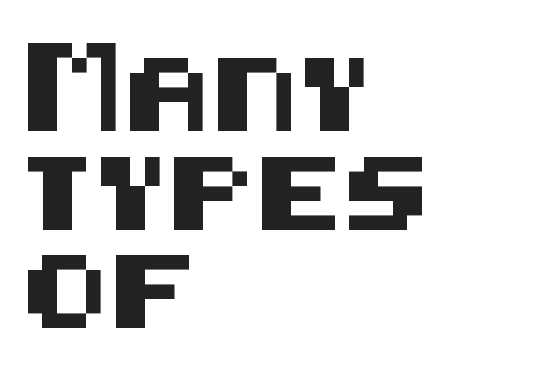
Q: Is the text italic (slanted)? A: No, it is upright.
Q: Is the typeface a serif or a sans-serif typeface? A: Sans-serif.
Q: Is the text underlined? A: No.
Q: How is the paragraph aligned? A: Left-aligned.
Q: Is the spacing between letters normal or unusually wide? A: Normal.
Q: Is the spacing between lines tight, normal or loose? A: Normal.
Q: Width (condensed, normal, or wide)? A: Normal.
Q: Stroke contrast? A: Medium.
Q: x-height? A: Large.
